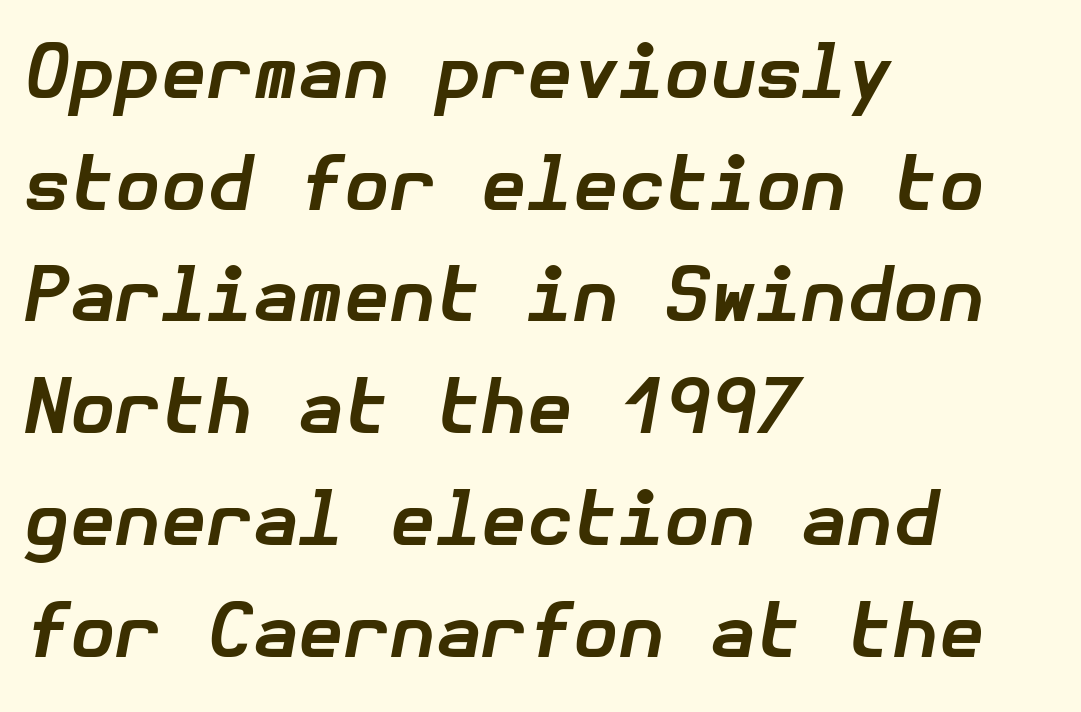
When letters slant like this, we call the style italic. Typographic density is high because the face is bold. Caption: multi-line text, flush left, ragged right. Each word holds together tightly as a unit, with standard inter-letter gaps.
